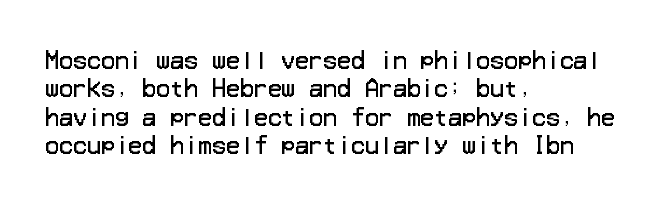
The image shows 23 px text type, upright; set left-aligned, line spacing 1.23x, normal letter spacing, not underlined.
